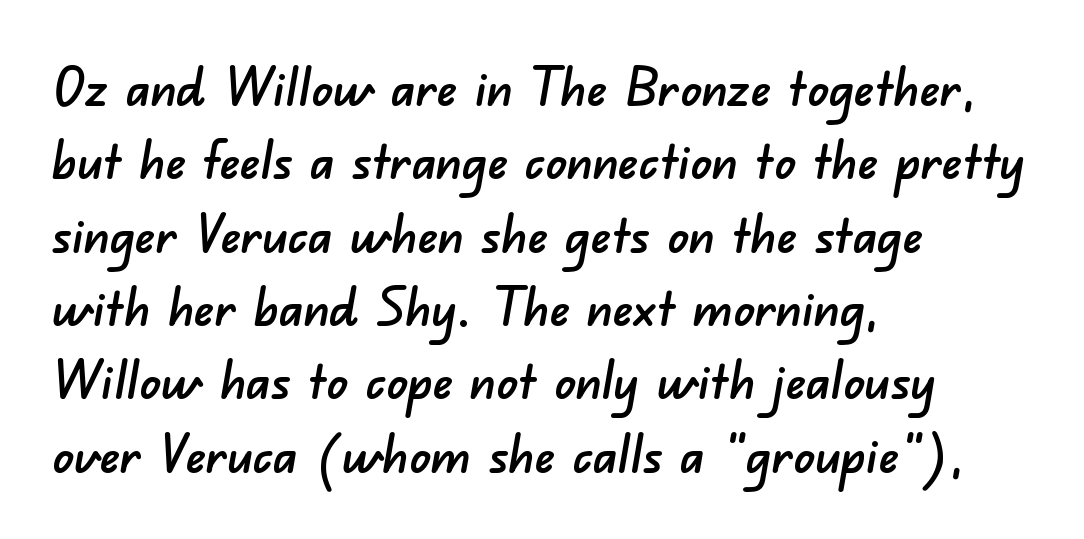
The specimen omits any rule beneath the text block's lines. Students, note that the glyphs here touch the page at normal intervals. Note: no serifs on the glyphs. Teacher's note: observe the even left margin — that is flush-left alignment. The letters advance in unequal steps, a hallmark of proportional type. Normally led — the rows are evenly, conventionally spaced.
